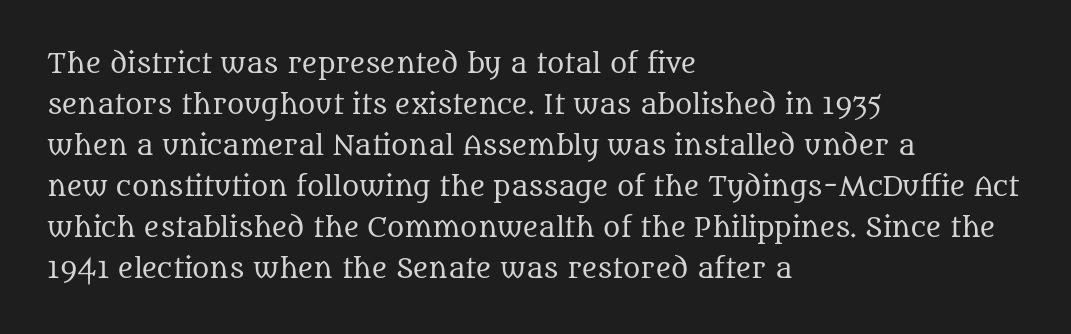
The words here are not underlined. Unbolded letterforms with no extra heft. Quick note: interline space is typical. These lines stack with their left ends in a neat column. Ordinary non-slanted type is in use. Here the glyphs are tracked normally, forming tight word shapes.
